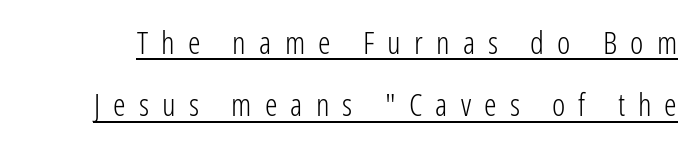
{"serif": "no", "italic": "no", "bold": "no", "weight": "light", "width": "condensed", "stroke_contrast": "low", "x_height": "medium", "monospaced": "no", "underline": "yes", "line_spacing": "loose", "line_spacing_ratio": 1.95, "letter_spacing": "wide", "letter_spacing_em": 0.41, "glyph_px": 32}
